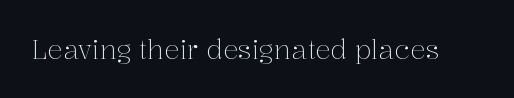
A roman cut, with each character standing at attention. Decoration check: the copy has no underline. The gaps between neighbouring characters are ordinary and unremarkable. Bold? No — there's no thickening of the strokes.
